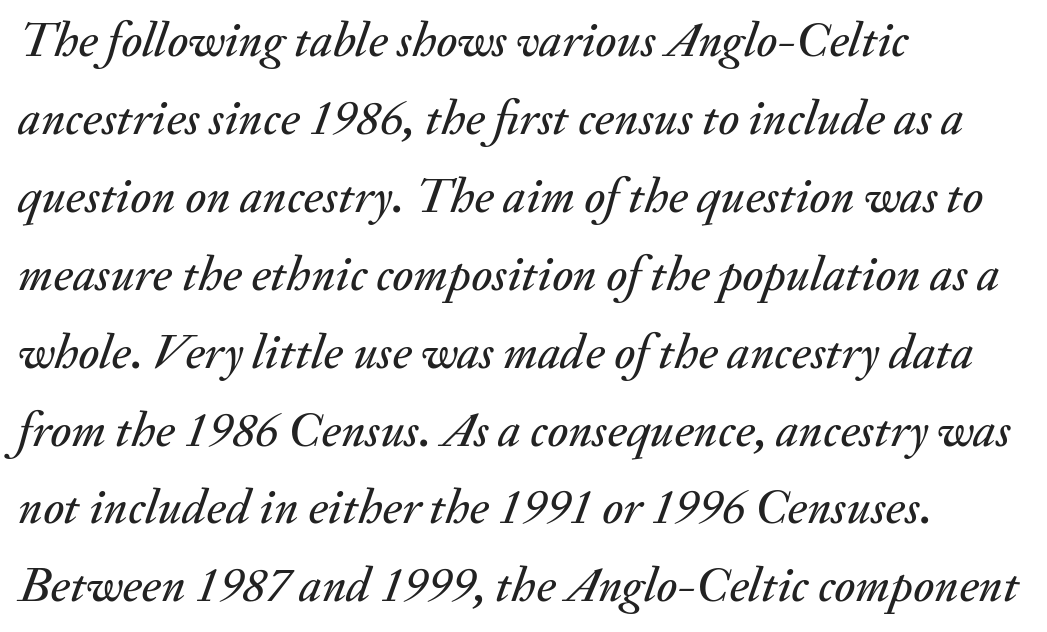
Tracking value appears to be zero — textbook default spacing. Line starts are locked; line ends wander. Spacing verdict: proportional, widths tailored to each character. Summary of vertical rhythm: regular, with standard interline spacing.
